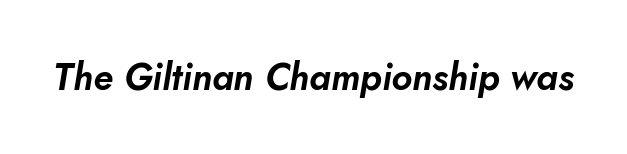
Proportional: the letters do not fall into vertical columns. The letterforms sit shoulder to shoulder at normal distance. A typesetter would mark this as italic. The gap between lines stays unmarked.
